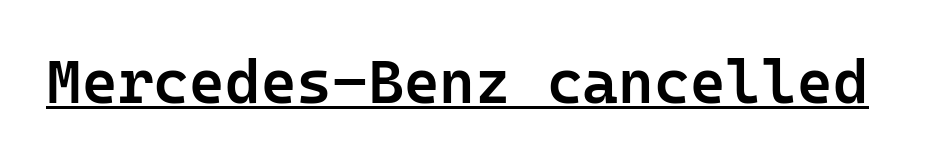
Q: Is the text bold? A: Semi-bold.
Q: Is the text italic (slanted)? A: No, it is upright.
Q: Is the typeface a serif or a sans-serif typeface? A: Sans-serif.
Q: Is the text underlined? A: Yes.
Q: Is the spacing between letters normal or unusually wide? A: Normal.
Q: Width (condensed, normal, or wide)? A: Normal.
Q: Stroke contrast? A: Low.
Q: x-height? A: Medium.
